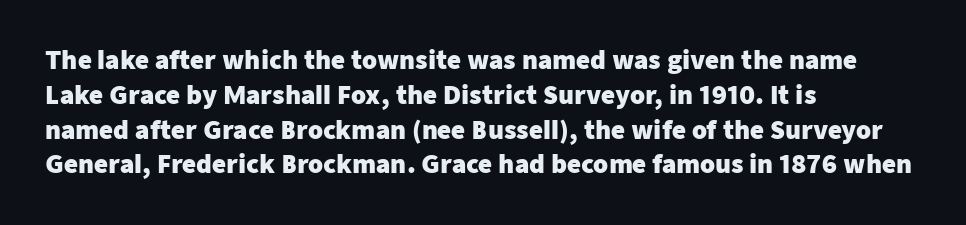
Q: Is the text bold? A: Yes.
Q: Is the text italic (slanted)? A: No, it is upright.
Q: Is the text underlined? A: No.
Q: How is the paragraph aligned? A: Left-aligned.
Q: Is the spacing between letters normal or unusually wide? A: Normal.
Q: Is the spacing between lines tight, normal or loose? A: Normal.
